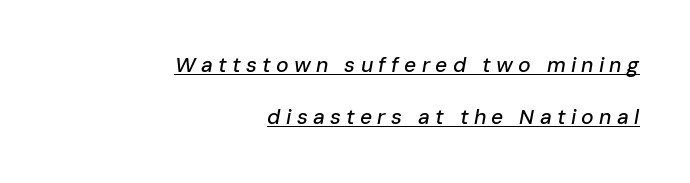
The image shows 21 px text type, italic (leaning right); set right-aligned, loose line spacing (2.48x), unusually wide letter spacing (+0.25 em), underlined.
